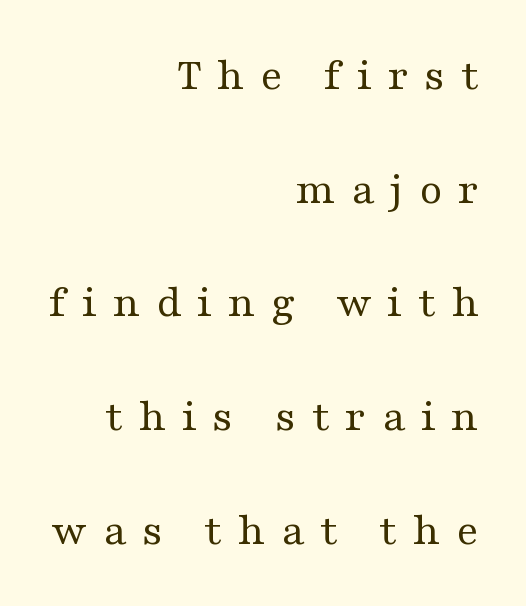
The letters carry serifs — small finishing strokes at the ends of their stems. Compared with typical paragraphs, the rows here are farther apart. This rendering features lettering with no underline. Does the lettering tilt? It doesn't — this is upright. Vertical stems look standard width or narrower in stroke.
